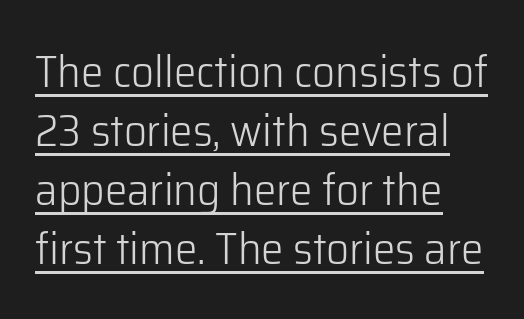
Q: Is the text bold? A: No.
Q: Is the text italic (slanted)? A: No, it is upright.
Q: Is the typeface a serif or a sans-serif typeface? A: Sans-serif.
Q: Is the text underlined? A: Yes.
Q: How is the paragraph aligned? A: Left-aligned.
Q: Is the spacing between letters normal or unusually wide? A: Normal.
Q: Is the spacing between lines tight, normal or loose? A: Normal.
Q: Width (condensed, normal, or wide)? A: Normal.
Q: Stroke contrast? A: Low.
Q: x-height? A: Medium.
Q: Monospaced? A: No.
